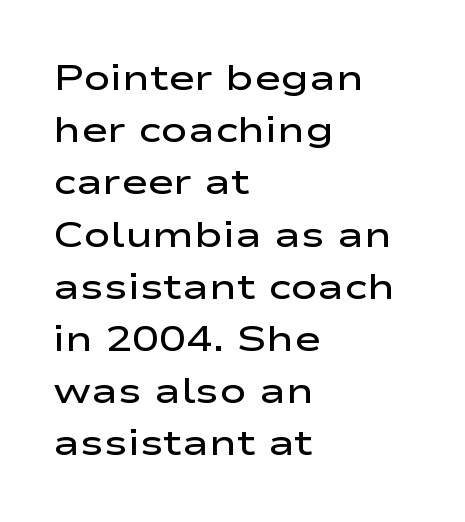
The image shows 36 px semibold, wide sans-serif type, upright; set left-aligned, normal line spacing (1.45x), normal letter spacing, not underlined; low stroke contrast and a medium x-height.
